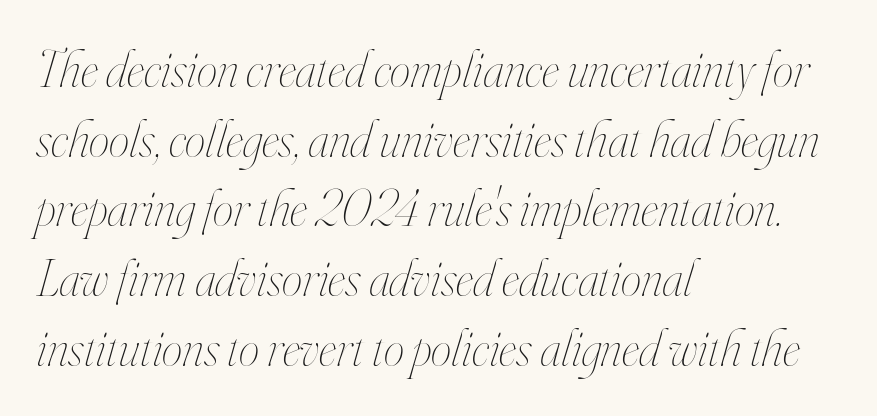
{"italic": "yes", "lean": "right", "slant_degrees": 16, "bold": "no", "weight": "thin", "width": "condensed", "stroke_contrast": "high", "x_height": "small", "monospaced": "no", "underline": "no", "align": "left", "line_spacing": "normal", "line_spacing_ratio": 1.34, "letter_spacing": "normal", "letter_spacing_em": 0.0, "glyph_px": 52}
